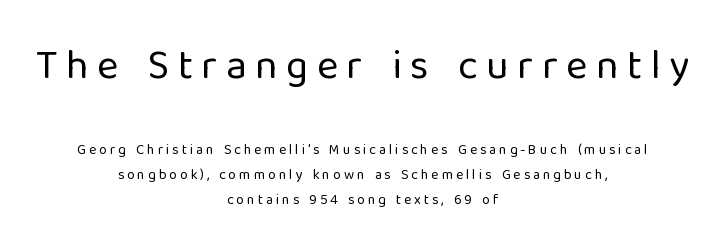
In CSS terms this would be text-align: center. Proportional: the letters do not fall into vertical columns. The area under the type is left untouched. Students, note that the glyphs here are deliberately spaced far apart. The letters in the upper block stand taller than those in the block below.
